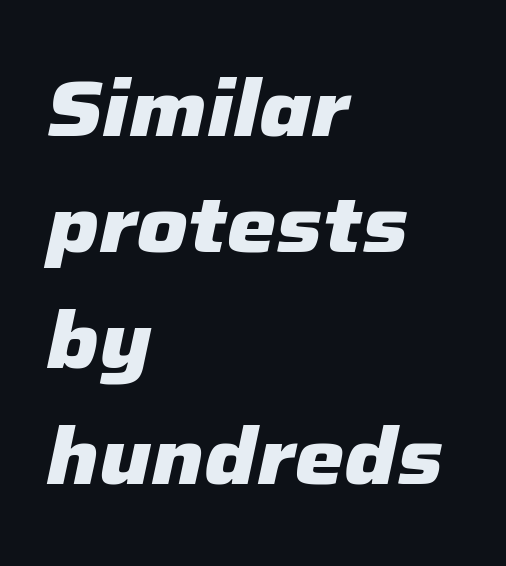
{"italic": "yes", "lean": "right", "slant_degrees": 12, "bold": "yes", "weight": "heavy", "width": "normal", "stroke_contrast": "low", "x_height": "medium", "monospaced": "no", "underline": "no", "align": "left", "line_spacing": "normal", "line_spacing_ratio": 1.47, "letter_spacing": "normal", "letter_spacing_em": 0.0, "glyph_px": 79}
